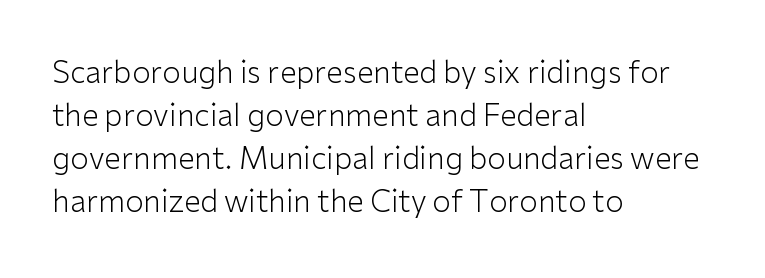
The image shows 30 px light sans-serif type, upright; set left-aligned, normal line spacing (1.43x), normal letter spacing, not underlined; low stroke contrast and a medium x-height.
